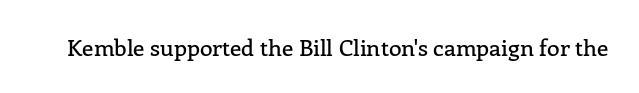
The image shows 23 px text type, upright; set normal letter spacing, not underlined.
